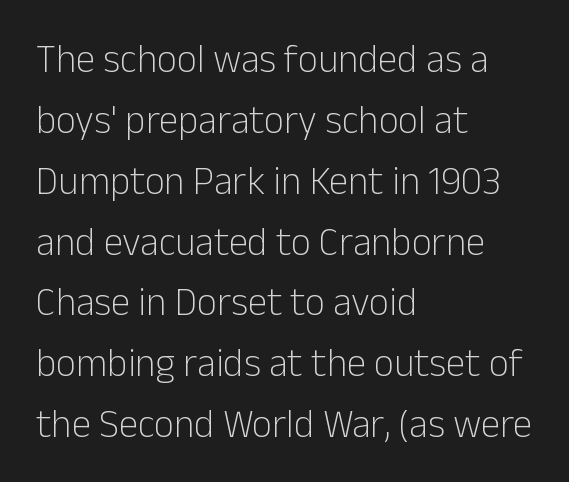
{"serif": "no", "italic": "no", "bold": "no", "weight": "light", "width": "normal", "stroke_contrast": "low", "x_height": "medium", "monospaced": "no", "underline": "no", "align": "left", "line_spacing": "normal", "line_spacing_ratio": 1.56, "letter_spacing": "normal", "letter_spacing_em": 0.0, "glyph_px": 39}
